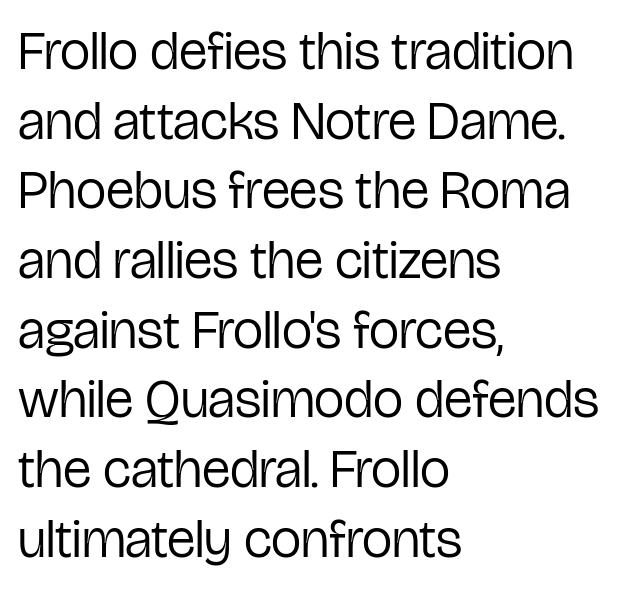
The foot of each line stays bare and open. The typesetter chose a ragged-right arrangement here. Unlike italic type, these characters show no tilt at all. The font sits on the lighter half of the weight spectrum, regular included. Is this a fixed-width face? No — the glyphs have proportional, varying widths.
